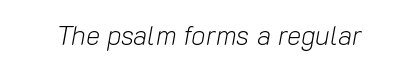
Compared with a typical body face, this is equally light or lighter still. The words here are not underlined. Each word holds together tightly as a unit, with standard inter-letter gaps. The rendering applies a slant to the glyphs.
